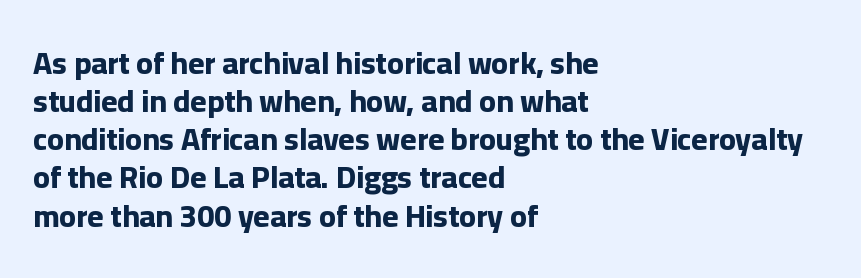
The image shows 31 px bold sans-serif type, upright; set left-aligned, line spacing 1.23x, normal letter spacing, not underlined; low stroke contrast and a medium x-height.
